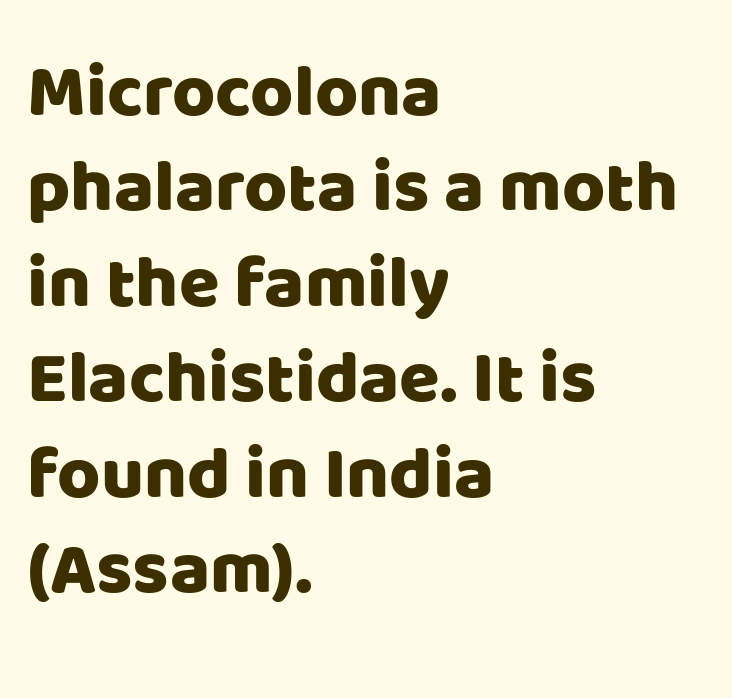
{"serif": "no", "italic": "no", "width": "normal", "stroke_contrast": "low", "x_height": "large", "monospaced": "no", "underline": "no", "align": "left", "line_spacing": "normal", "line_spacing_ratio": 1.29, "letter_spacing": "normal", "letter_spacing_em": 0.0, "glyph_px": 74}
